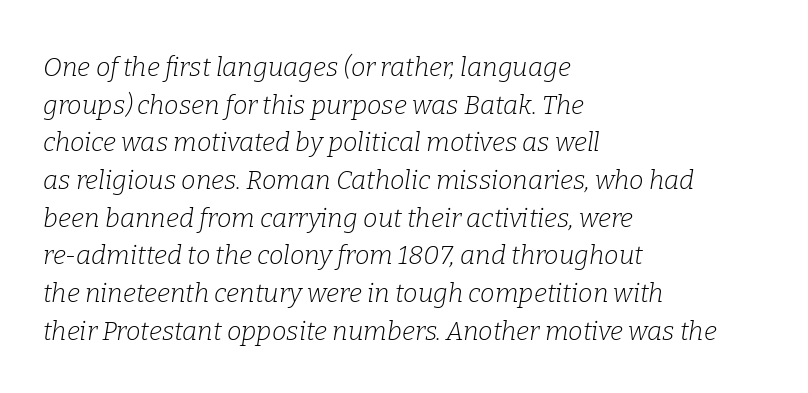
{"italic": "yes", "lean": "right", "slant_degrees": 9, "bold": "no", "underline": "no", "align": "left", "line_spacing": "normal", "line_spacing_ratio": 1.45, "letter_spacing": "normal", "letter_spacing_em": 0.0, "glyph_px": 26}
